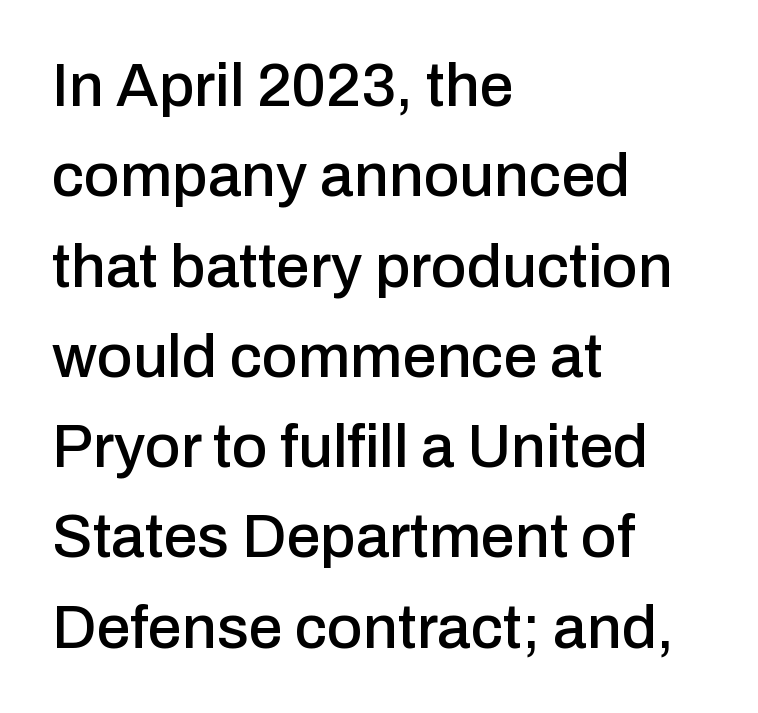
Q: Is the text italic (slanted)? A: No, it is upright.
Q: Is the typeface a serif or a sans-serif typeface? A: Sans-serif.
Q: Is the text underlined? A: No.
Q: How is the paragraph aligned? A: Left-aligned.
Q: Is the spacing between letters normal or unusually wide? A: Normal.
Q: Is the spacing between lines tight, normal or loose? A: Normal.
Q: Width (condensed, normal, or wide)? A: Normal.
Q: Stroke contrast? A: Low.
Q: x-height? A: Medium.
Q: Monospaced? A: No.
